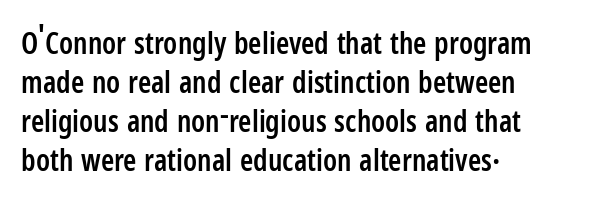
The passage shown is typed in a proportional face where columns would drift. Weight check: semibold — heavier than regular, not quite bold. What stands out about the letter spacing? Nothing — it is the standard amount. Stroke terminals: plain, sans-serif. Each line starts at the same left margin while the right side varies. The typography opts for an upright posture over an oblique one.
